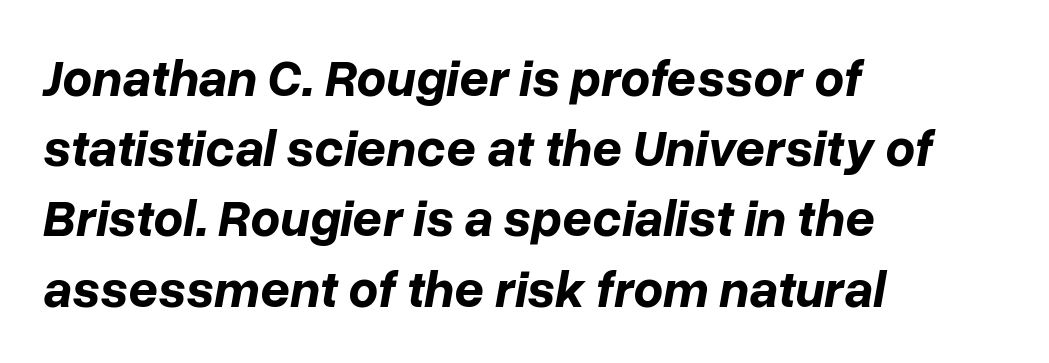
Pretty heavy lettering here — definitely bold. The setting favours the left margin, as ordinary paragraphs usually do. Honestly, the letter spacing is just normal — you wouldn't notice it. Looks like regular typesetting: each glyph gets only the width it needs.
